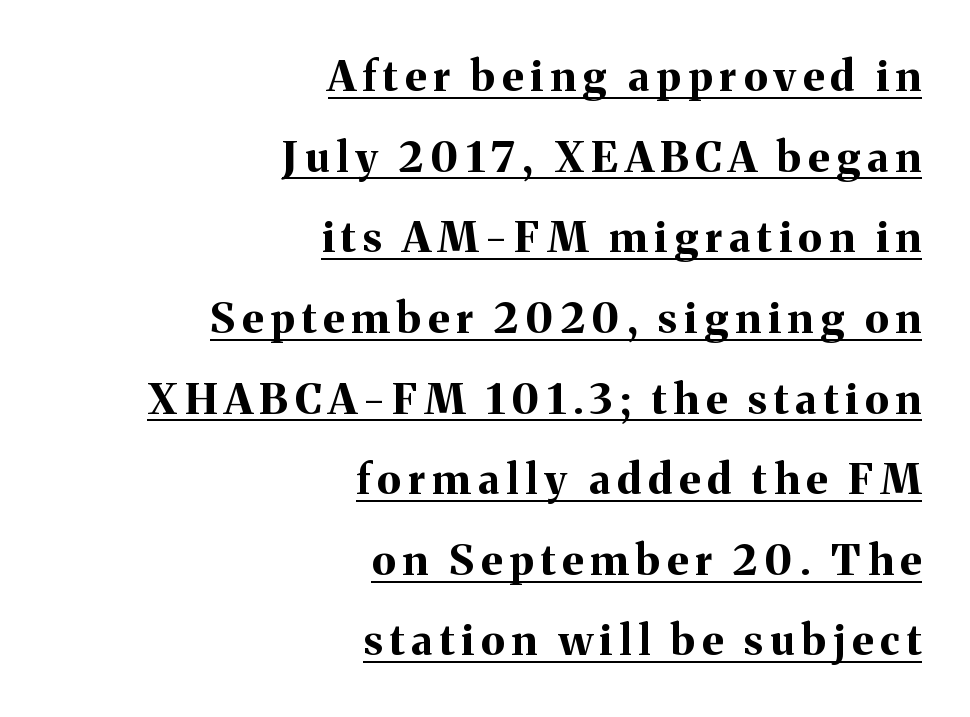
The image shows 42 px bold serif type, upright; set right-aligned, loose line spacing (1.92x), underlined; medium stroke contrast and a medium x-height.
